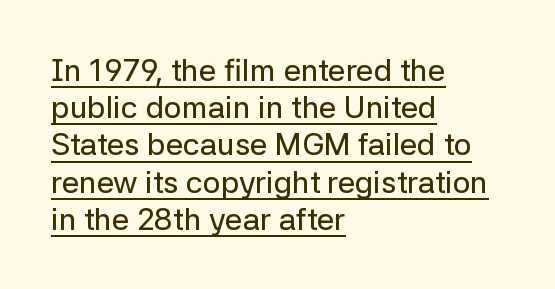
This sample uses plain, unmodified letter spacing. You could not count columns in this text — the font is proportionally spaced. Italic: no, the glyphs are upright roman. No feet cap the strokes, marking this as sans-serif type.
